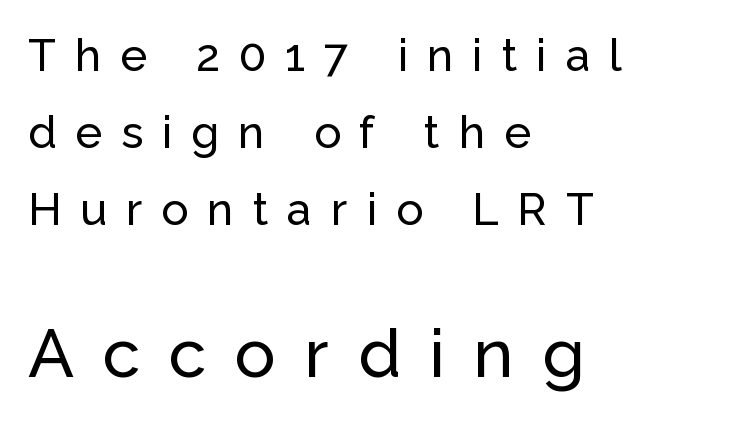
The image shows 68 px sans-serif type, upright; set left-aligned, line spacing 1.71x, unusually wide letter spacing (+0.42 em), not underlined; the second (bottom) block is 1.51x larger; low stroke contrast and a medium x-height.
